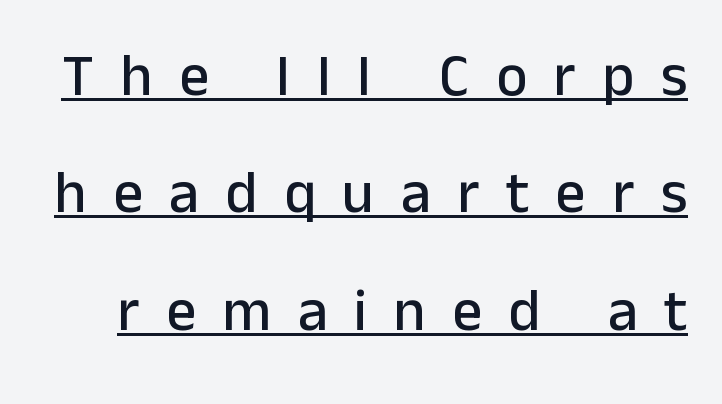
Loosely led — the rows are spread out. Typographically, this falls in the sans-serif category. If you drew a line through each stem, it would be perfectly vertical. You could not count columns in this text — the font is proportionally spaced.
